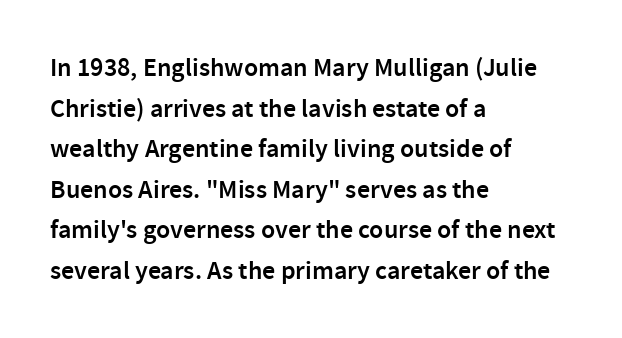
Compared with an ordinary text face, these strokes are moderately heavier — a semibold. Rendered with straight, roman letterforms. Beneath every word, the page is bare. Vertical spacing — default. What stands out about the letter spacing? Nothing — it is the standard amount.
